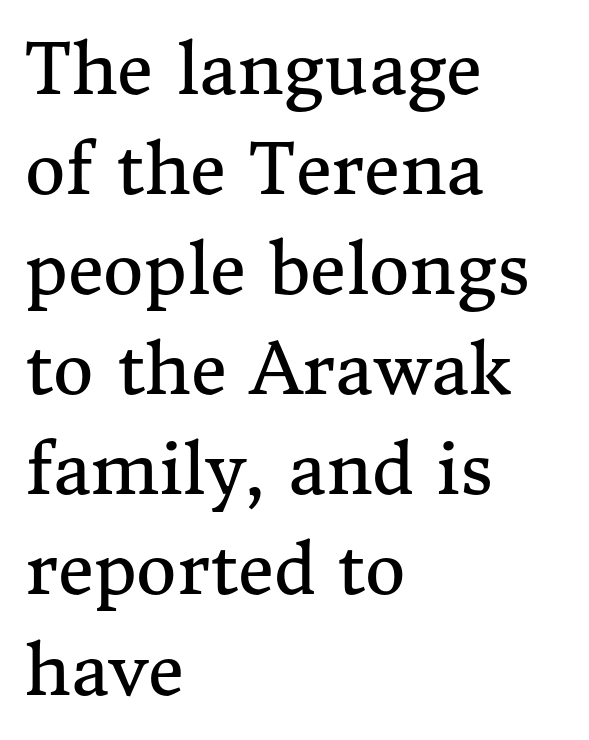
The image shows 70 px regular-weight serif type, upright; set left-aligned, normal line spacing (1.43x), normal letter spacing, not underlined; medium stroke contrast and a medium x-height.
